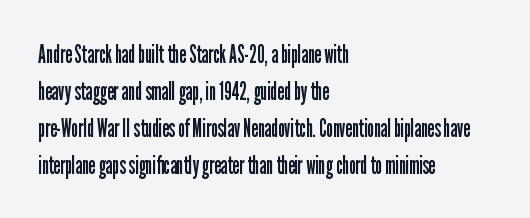
The image shows 25 px text type, upright; set left-aligned, normal line spacing (1.48x), normal letter spacing, not underlined.
